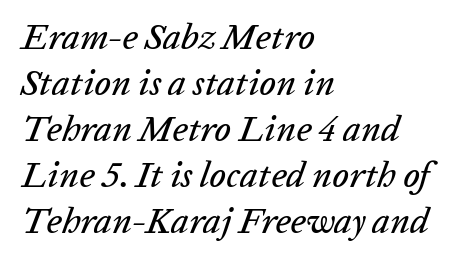
{"italic": "yes", "lean": "right", "slant_degrees": 20, "width": "normal", "stroke_contrast": "low", "x_height": "medium", "monospaced": "no", "underline": "no", "align": "left", "line_spacing": "normal", "line_spacing_ratio": 1.28, "letter_spacing": "normal", "letter_spacing_em": 0.0, "glyph_px": 36}
